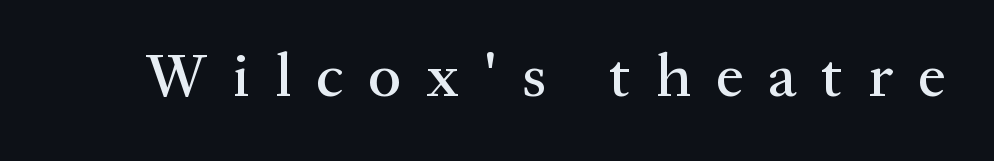
Q: Is the text italic (slanted)? A: No, it is upright.
Q: Is the typeface a serif or a sans-serif typeface? A: Serif.
Q: Is the text underlined? A: No.
Q: Is the spacing between letters normal or unusually wide? A: Unusually wide.
Q: Width (condensed, normal, or wide)? A: Normal.
Q: Stroke contrast? A: Medium.
Q: x-height? A: Medium.
Q: Monospaced? A: No.
